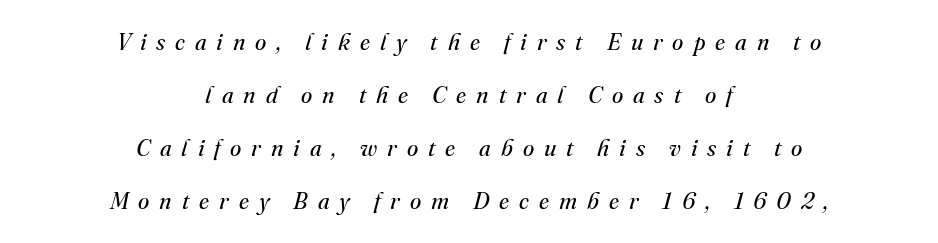
The image shows 23 px text type, italic (leaning right); set centered, loose line spacing (2.31x), unusually wide letter spacing (+0.43 em), not underlined.
